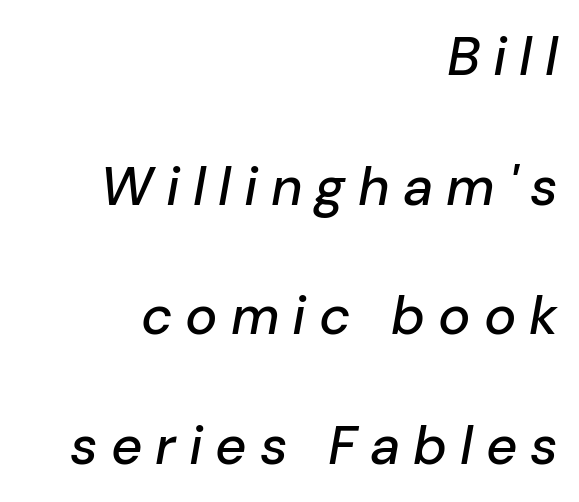
Characters are canted at an angle relative to the baseline's perpendicular. Whoever set this chose breathing room over compactness in the vertical rhythm. The text block is weighted toward the right margin, trailing off unevenly leftward. This sample has the flowing, uneven cadence of proportional lettering. Nobody drew a line under any word here.
